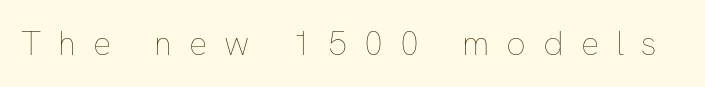
The image shows 34 px thin type, upright; set unusually wide letter spacing (+0.5 em), not underlined; low stroke contrast and a medium x-height.
